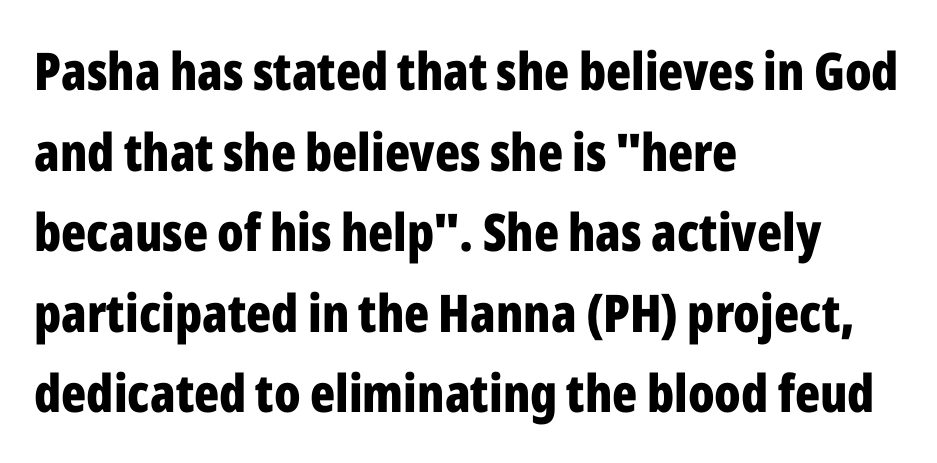
Q: Is the text bold? A: Yes.
Q: Is the text italic (slanted)? A: No, it is upright.
Q: Is the typeface a serif or a sans-serif typeface? A: Sans-serif.
Q: Is the text underlined? A: No.
Q: How is the paragraph aligned? A: Left-aligned.
Q: Is the spacing between letters normal or unusually wide? A: Normal.
Q: Is the spacing between lines tight, normal or loose? A: Normal.
Q: Width (condensed, normal, or wide)? A: Condensed.
Q: Stroke contrast? A: Low.
Q: x-height? A: Medium.
Q: Monospaced? A: No.
